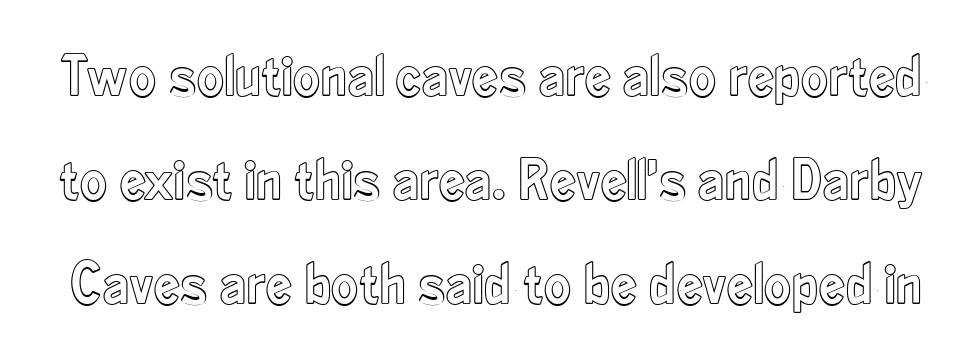
Q: Is the text italic (slanted)? A: No, it is upright.
Q: Is the text underlined? A: No.
Q: Is the spacing between letters normal or unusually wide? A: Normal.
Q: Width (condensed, normal, or wide)? A: Condensed.
Q: x-height? A: Small.
Q: Monospaced? A: No.
